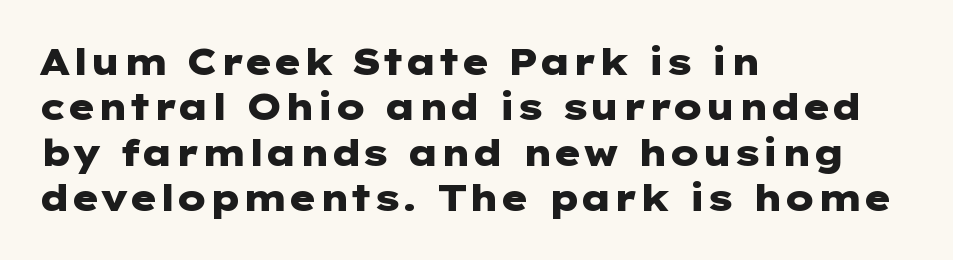
The image shows 36 px heavy, wide sans-serif type, upright; set left-aligned, normal line spacing (1.26x), normal letter spacing, not underlined; low stroke contrast and a medium x-height.
